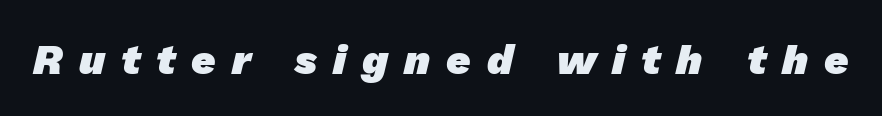
{"serif": "no", "bold": "yes", "weight": "heavy", "width": "normal", "stroke_contrast": "low", "x_height": "medium", "monospaced": "no", "underline": "no", "letter_spacing": "wide", "letter_spacing_em": 0.38, "glyph_px": 42}
